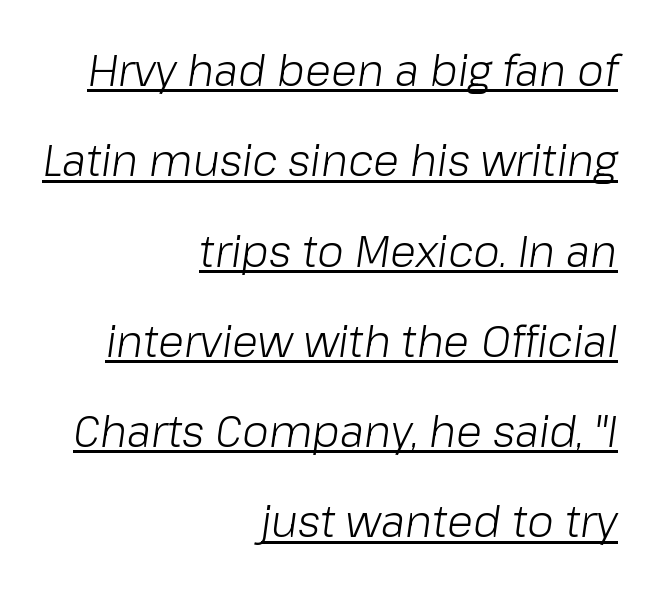
{"italic": "yes", "lean": "right", "slant_degrees": 8, "bold": "no", "weight": "light", "width": "normal", "stroke_contrast": "low", "x_height": "medium", "monospaced": "no", "underline": "yes", "align": "right", "line_spacing": "loose", "line_spacing_ratio": 2.1, "letter_spacing": "normal", "letter_spacing_em": 0.0, "glyph_px": 43}
